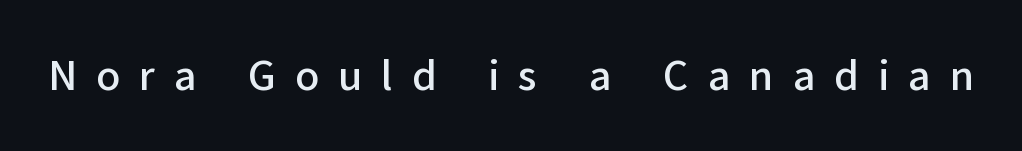
{"serif": "no", "italic": "no", "width": "normal", "stroke_contrast": "low", "x_height": "medium", "monospaced": "no", "underline": "no", "letter_spacing": "wide", "letter_spacing_em": 0.44, "glyph_px": 43}
